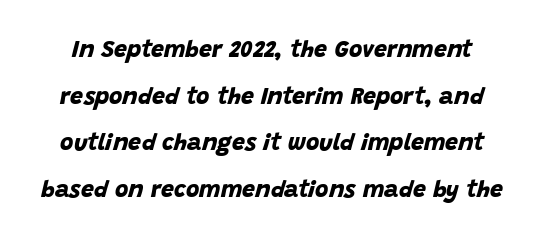
The image shows 23 px bold type; set loose line spacing (2.03x), normal letter spacing, not underlined.
